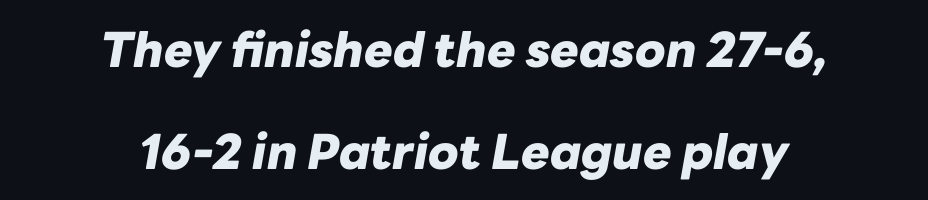
{"italic": "yes", "lean": "right", "slant_degrees": 10, "bold": "yes", "weight": "heavy", "width": "normal", "stroke_contrast": "low", "x_height": "medium", "monospaced": "no", "underline": "no", "align": "center", "line_spacing": "loose", "line_spacing_ratio": 2.13, "letter_spacing": "normal", "letter_spacing_em": 0.0, "glyph_px": 48}
